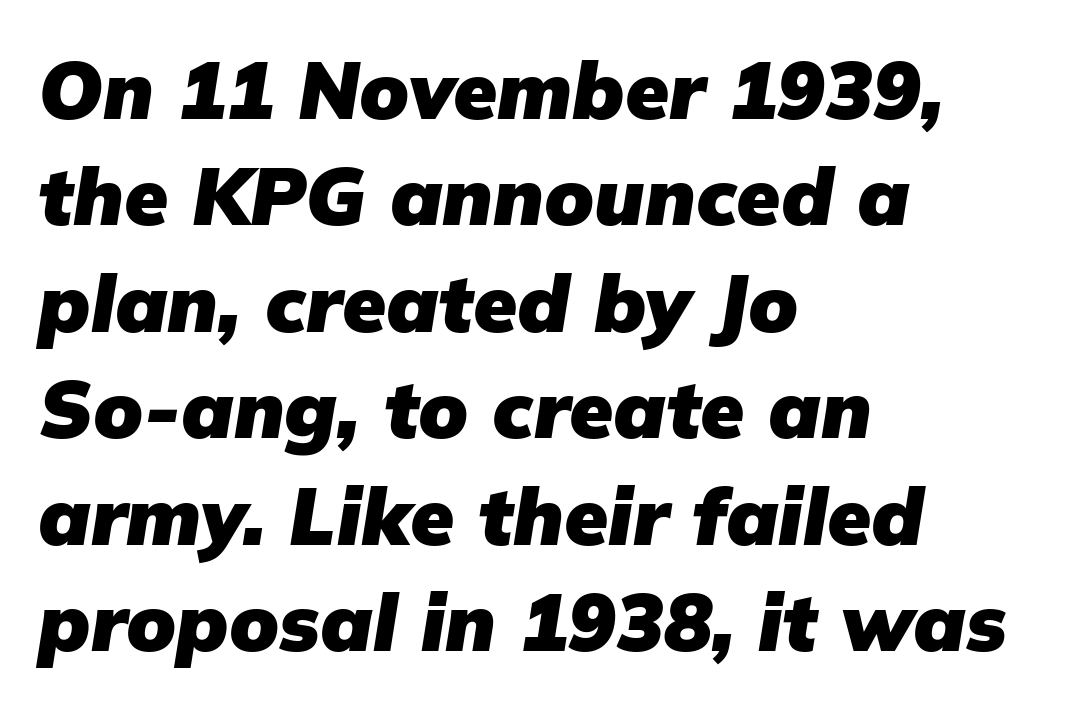
The image shows 80 px heavy type, italic (leaning right); set left-aligned, normal line spacing (1.33x), normal letter spacing, not underlined; low stroke contrast and a medium x-height.
